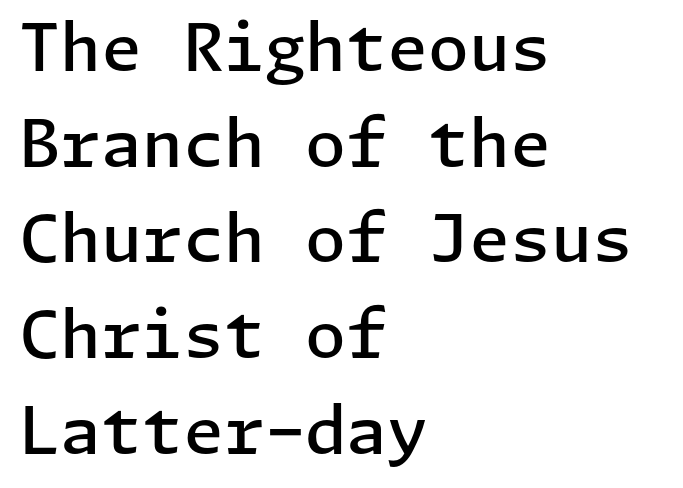
Type without underlining. Notice how descenders clear the ascenders below comfortably — that's standard leading. A sans-serif font was chosen for this passage. Horizontally, the lines are justified to the leading edge only. Strokes here are thickened, but only to semibold level. Nope, not italic — everything's standing straight.
